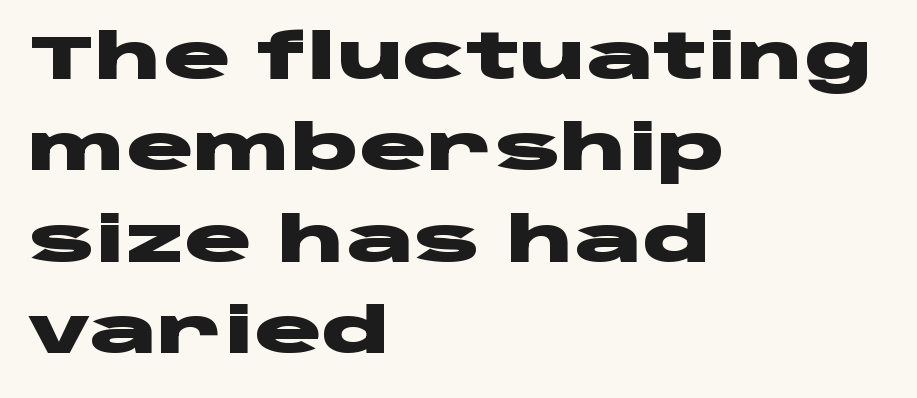
Left-aligned paragraph, ragged on the right. Standard letterfit; no display-style spreading of the glyphs. The baseline area is clear. The typography opts for an upright posture over an oblique one. Does the leading feel generous? No, just average. Look at the stroke-to-counter ratio: heavy, a bold.
